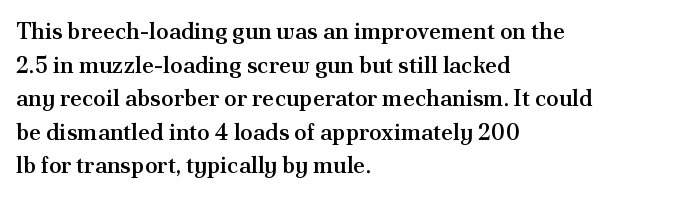
The image shows 23 px text type, upright; set left-aligned, normal line spacing (1.46x), normal letter spacing, not underlined.
